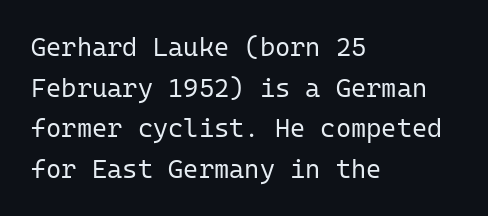
{"italic": "no", "bold": "no", "underline": "no", "align": "left", "line_spacing": "normal", "line_spacing_ratio": 1.56, "letter_spacing": "normal", "letter_spacing_em": 0.0, "glyph_px": 26}
